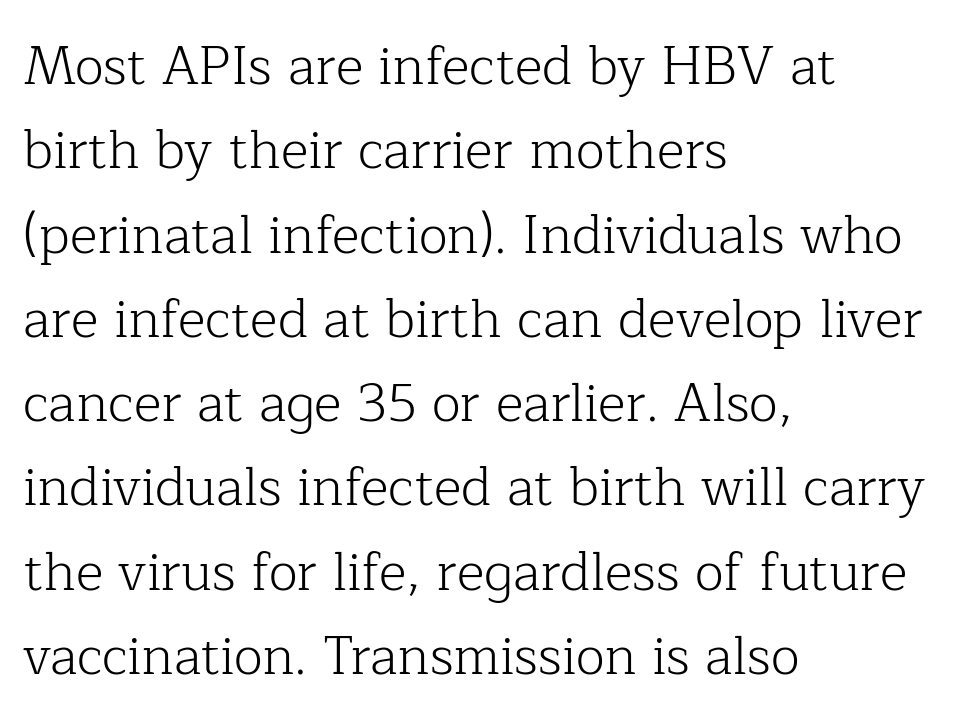
{"serif": "yes", "italic": "no", "bold": "no", "weight": "light", "width": "normal", "stroke_contrast": "low", "x_height": "medium", "monospaced": "no", "underline": "no", "align": "left", "line_spacing": "normal", "line_spacing_ratio": 1.59, "letter_spacing": "normal", "letter_spacing_em": 0.0, "glyph_px": 53}
